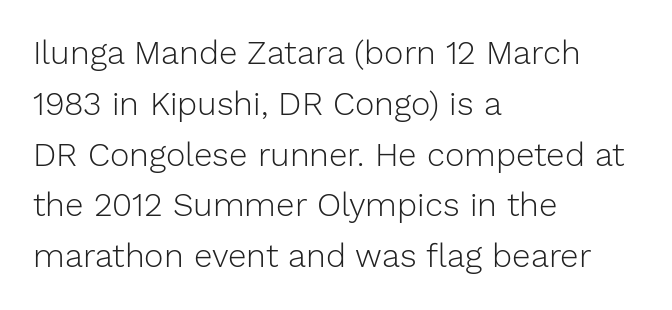
Q: Is the text bold? A: No.
Q: Is the text italic (slanted)? A: No, it is upright.
Q: Is the typeface a serif or a sans-serif typeface? A: Sans-serif.
Q: Is the text underlined? A: No.
Q: How is the paragraph aligned? A: Left-aligned.
Q: Is the spacing between letters normal or unusually wide? A: Normal.
Q: Is the spacing between lines tight, normal or loose? A: Normal.
Q: Width (condensed, normal, or wide)? A: Normal.
Q: Stroke contrast? A: Low.
Q: x-height? A: Medium.
Q: Monospaced? A: No.
